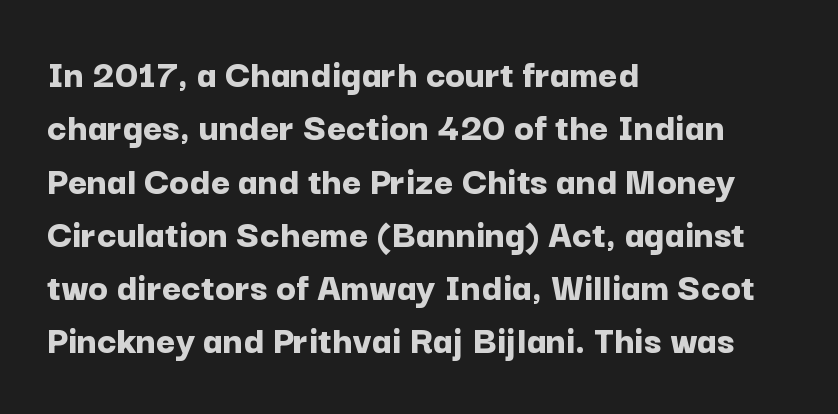
There is no visible air inserted between adjacent glyphs. Clear beneath every line of the passage. Font category for this specimen: sans-serif. This is roman type, the default non-slanted kind. Each glyph is drawn with heavy, bold strokes. Horizontal alignment here is leftward, the default for most running prose.
